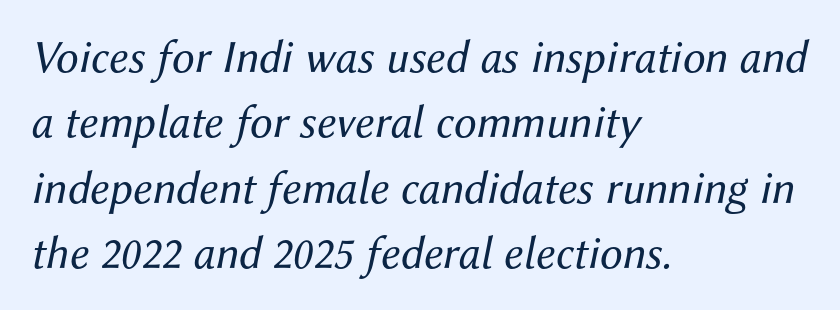
The image shows 46 px regular-weight type, italic (leaning right); set left-aligned, normal line spacing (1.42x), normal letter spacing, not underlined; medium stroke contrast and a medium x-height.
